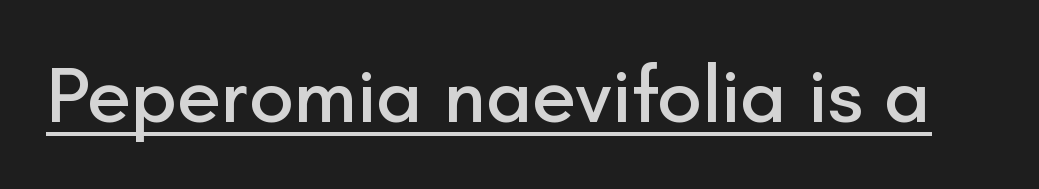
Is the letter spacing exaggerated? No — it looks like the ordinary default. Is this a fixed-width face? No — the glyphs have proportional, varying widths. The glyphs are accompanied by a horizontal stroke just below them. Posture: upright roman. The text was rendered using a sans face with plain stroke endings.
